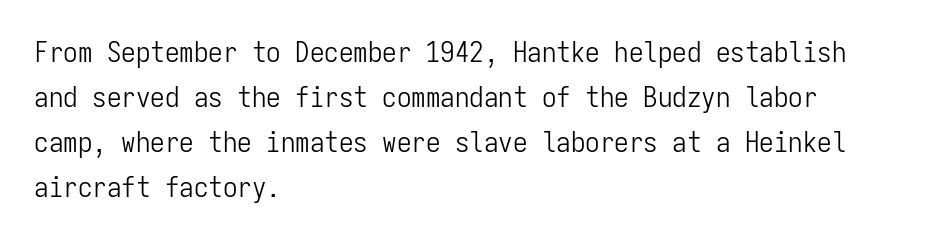
{"serif": "no", "italic": "no", "bold": "no", "weight": "light", "width": "condensed", "stroke_contrast": "low", "x_height": "medium", "monospaced": "yes", "underline": "no", "align": "left", "line_spacing": "normal", "line_spacing_ratio": 1.55, "letter_spacing": "normal", "letter_spacing_em": 0.0, "glyph_px": 29}
